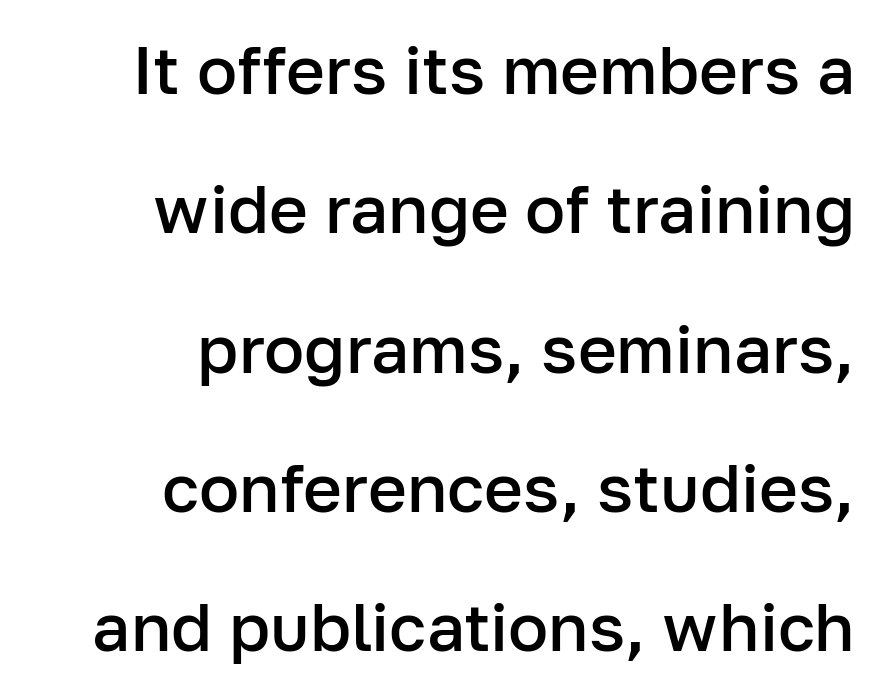
Looks like regular typesetting: each glyph gets only the width it needs. Each line ends at the same right margin while the left side varies. The strip under each line holds only bare page. Slightly chunky letters — semibold, I'd say, not full bold. Airy leading.
